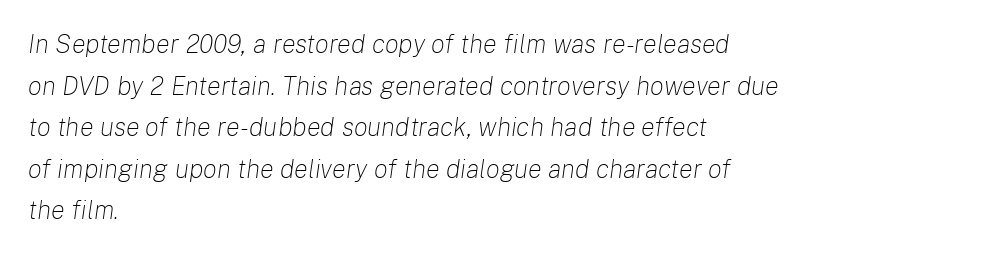
The image shows 26 px text type, italic (leaning right); set left-aligned, normal line spacing (1.6x), normal letter spacing, not underlined.
